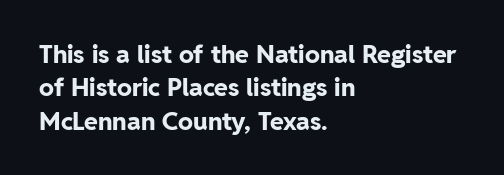
{"italic": "no", "bold": "yes", "underline": "no", "align": "left", "line_spacing": "normal", "line_spacing_ratio": 1.34, "letter_spacing": "normal", "letter_spacing_em": 0.0, "glyph_px": 25}
